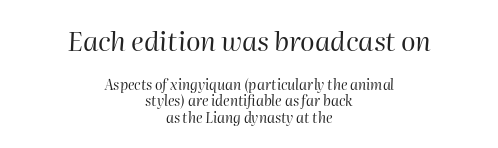
The image shows 27 px text type, italic (leaning right); set centered, line spacing 1.19x, normal letter spacing, not underlined; the first (top) block is 1.93x larger.
